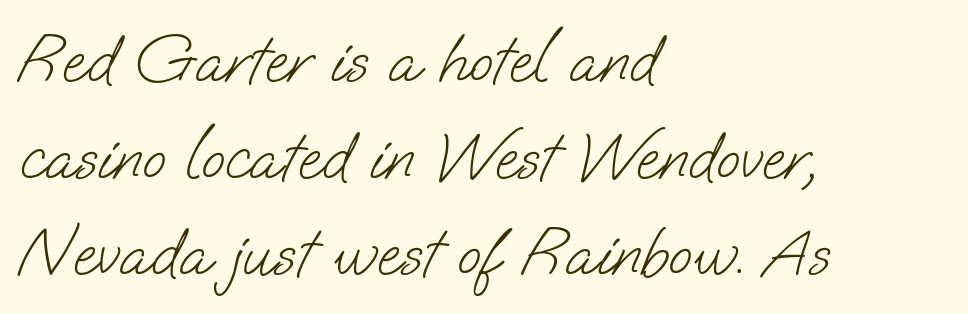
This sample keeps an unexceptional amount of space between lines. Stroke thickness stays within the range of a standard reading face or lighter. The typeface chosen for these lines omits serifs. Quick note: underline off.
